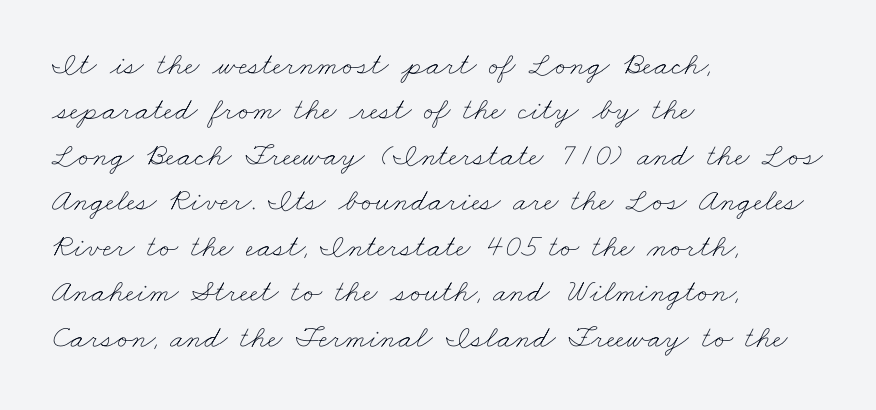
The image shows 32 px thin, wide type; set left-aligned, normal line spacing (1.42x), normal letter spacing, not underlined; low stroke contrast and a small x-height.
